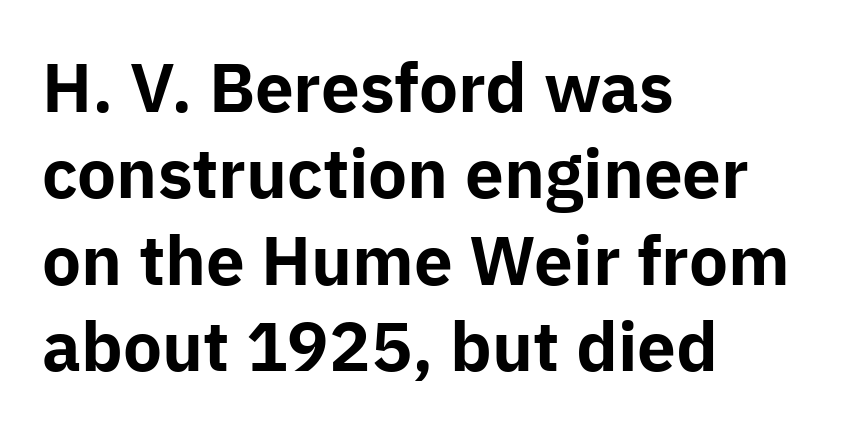
The image shows 66 px bold sans-serif type, upright; set left-aligned, normal line spacing (1.31x), normal letter spacing, not underlined; low stroke contrast and a medium x-height.
